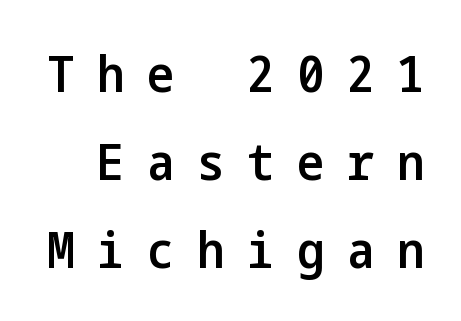
Each word looks stretched out because of the extra space between its letters. These lines were composed using upright roman letters. Slightly chunky letters — semibold, I'd say, not full bold. Lines of text with bare space underneath. The designer went with a sans here, leaving each stem footless.
